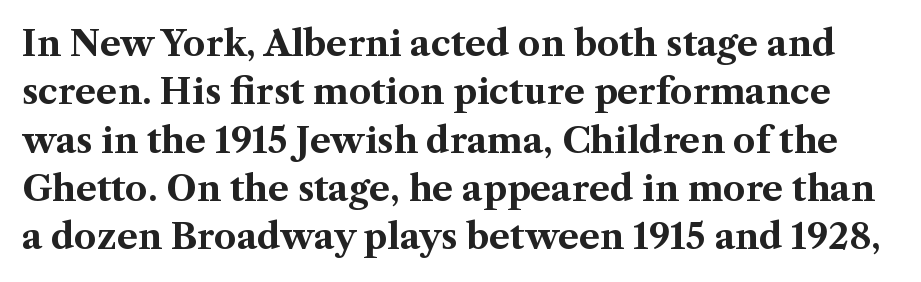
Lines of text with bare space underneath. If you measured baseline to baseline, you'd find a middling distance. Regarding serifs, this sample has them. These lines are rendered in a variable-pitch font.
